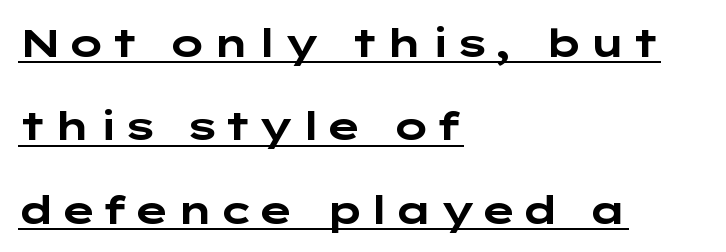
Q: Is the text bold? A: Yes.
Q: Is the text italic (slanted)? A: No, it is upright.
Q: Is the typeface a serif or a sans-serif typeface? A: Sans-serif.
Q: Is the text underlined? A: Yes.
Q: How is the paragraph aligned? A: Left-aligned.
Q: Is the spacing between lines tight, normal or loose? A: Loose.
Q: Width (condensed, normal, or wide)? A: Wide.
Q: Stroke contrast? A: Low.
Q: x-height? A: Medium.
